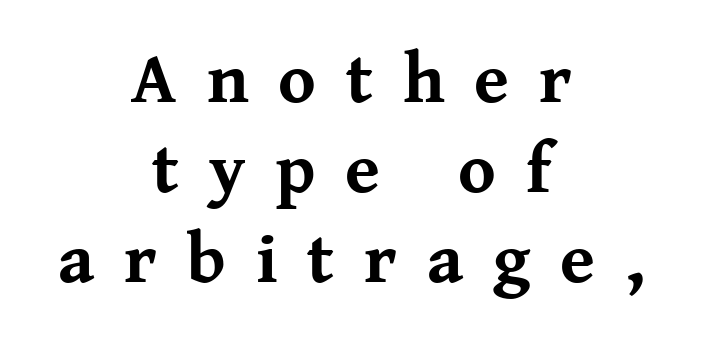
{"serif": "yes", "italic": "no", "bold": "yes", "weight": "bold", "width": "normal", "stroke_contrast": "medium", "x_height": "medium", "monospaced": "no", "underline": "no", "align": "center", "line_spacing": "normal", "line_spacing_ratio": 1.27, "letter_spacing": "wide", "letter_spacing_em": 0.42, "glyph_px": 71}
